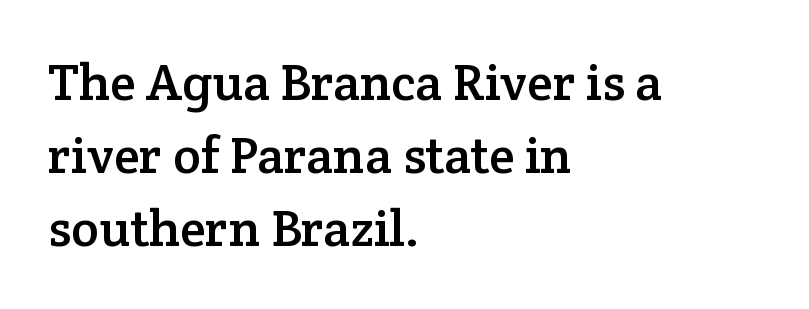
{"serif": "yes", "italic": "no", "width": "normal", "stroke_contrast": "low", "x_height": "medium", "monospaced": "no", "underline": "no", "align": "left", "line_spacing": "normal", "line_spacing_ratio": 1.4, "letter_spacing": "normal", "letter_spacing_em": 0.0, "glyph_px": 52}
